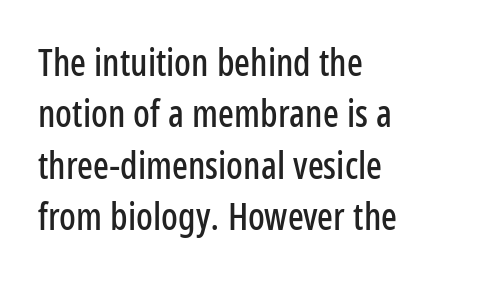
The image shows 37 px condensed sans-serif type, upright; set left-aligned, normal line spacing (1.39x), normal letter spacing, not underlined; low stroke contrast and a medium x-height.
